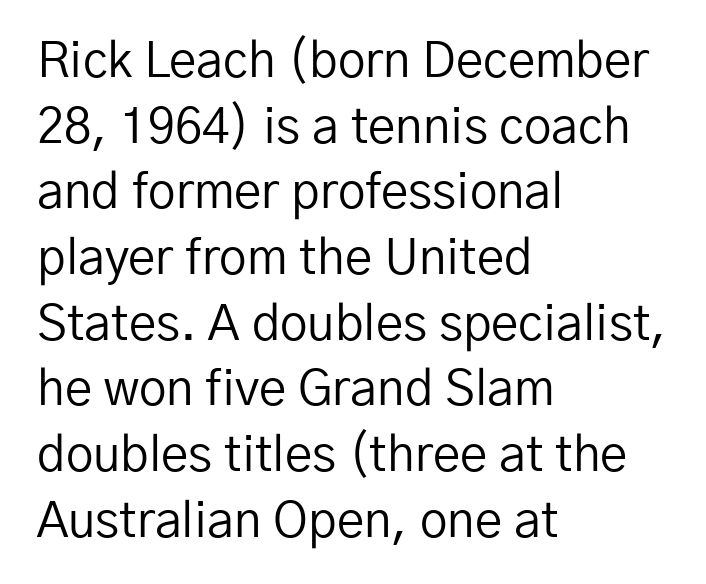
The image shows 49 px regular-weight sans-serif type, upright; set left-aligned, normal line spacing (1.34x), normal letter spacing, not underlined; low stroke contrast and a medium x-height.
